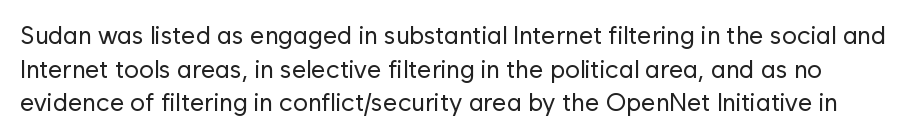
Q: Is the text bold? A: No.
Q: Is the text italic (slanted)? A: No, it is upright.
Q: Is the text underlined? A: No.
Q: Is the spacing between letters normal or unusually wide? A: Normal.
Q: Is the spacing between lines tight, normal or loose? A: Normal.
